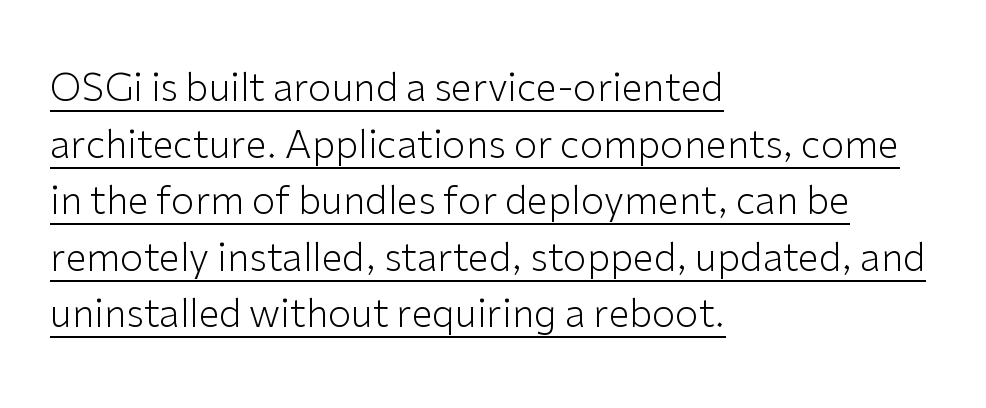
Do the letters lean? They stand straight. The leading is moderate, giving the passage an even texture. Looks like regular typesetting: each glyph gets only the width it needs. A typographer would call this underscored text. Nobody touched the tracking dial on this one. This sample is left-justified, so line endings fall wherever the words run out.
